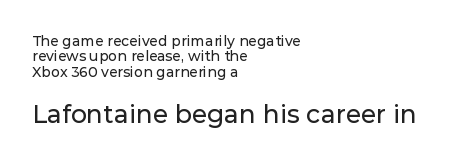
Q: Is the text italic (slanted)? A: No, it is upright.
Q: Is the text underlined? A: No.
Q: How is the paragraph aligned? A: Left-aligned.
Q: Is the spacing between letters normal or unusually wide? A: Normal.
Q: Is the spacing between lines tight, normal or loose? A: Tight.
Q: Which block of text is set in a larger size, the first (top) or the second (bottom)? A: The second (bottom) one.
